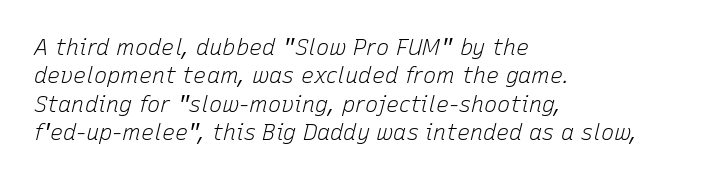
Q: Is the text bold? A: No.
Q: Is the text italic (slanted)? A: Yes, it leans right by about 15 degrees.
Q: Is the text underlined? A: No.
Q: How is the paragraph aligned? A: Left-aligned.
Q: Is the spacing between letters normal or unusually wide? A: Normal.
Q: Is the spacing between lines tight, normal or loose? A: Normal.
